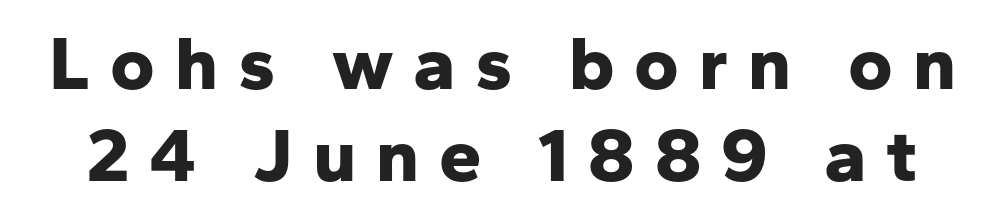
The image shows 76 px bold sans-serif type, upright; set line spacing 1.21x, unusually wide letter spacing (+0.26 em), not underlined; low stroke contrast and a medium x-height.
